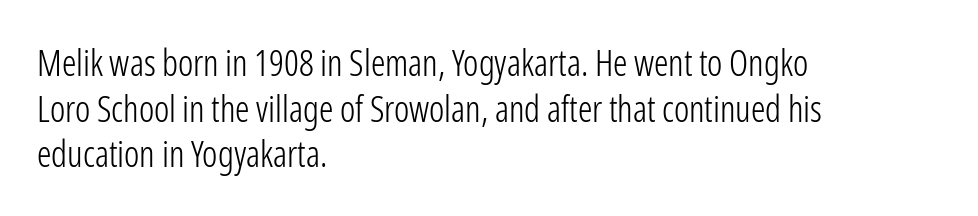
The image shows 36 px light, condensed sans-serif type, upright; set left-aligned, normal line spacing (1.27x), normal letter spacing, not underlined; low stroke contrast and a medium x-height.
